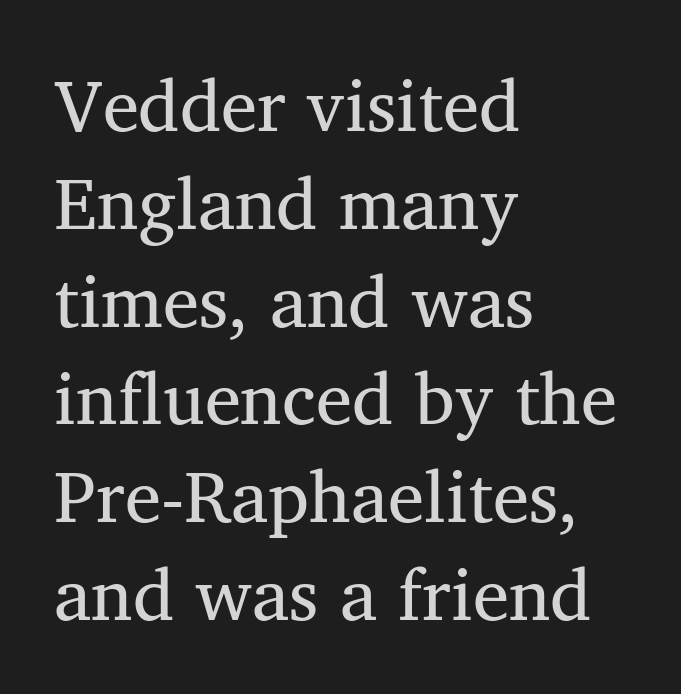
The rendering uses natural spacing where letterforms have individual widths. This rendering leaves character spacing at its baseline value. Each row of text sits above clean, open space. To sum up the face: it has serifs.
